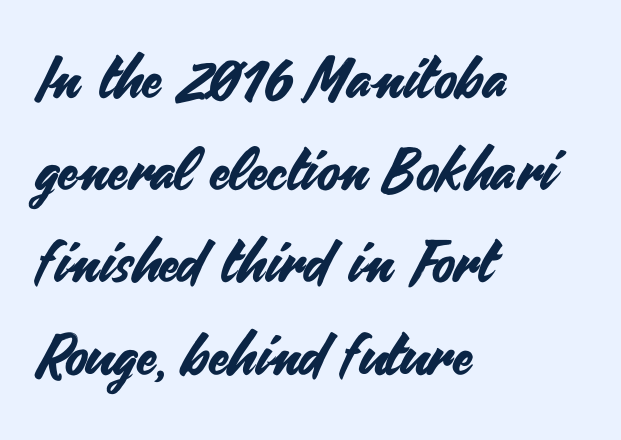
The rendering keeps characters at their native spacing. Vertical spacing — default. Here the designer chose a conventional face with non-uniform glyph widths. Unmarked baselines from the first word to the last.
